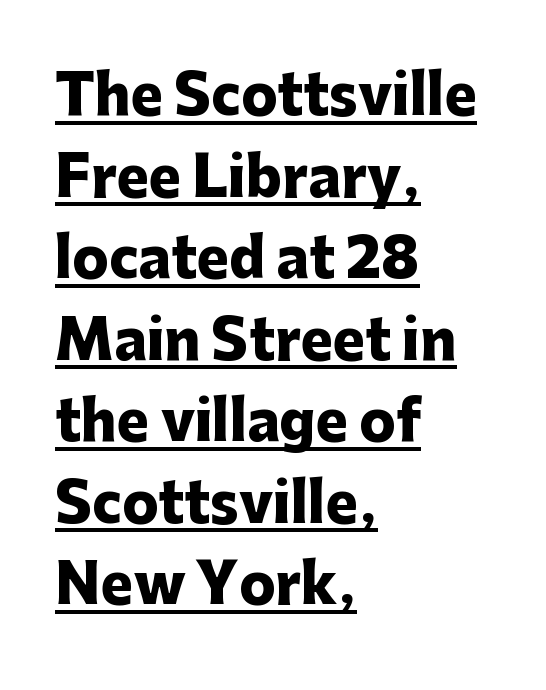
Q: Is the text bold? A: Yes.
Q: Is the text italic (slanted)? A: No, it is upright.
Q: Is the typeface a serif or a sans-serif typeface? A: Sans-serif.
Q: Is the text underlined? A: Yes.
Q: How is the paragraph aligned? A: Left-aligned.
Q: Is the spacing between letters normal or unusually wide? A: Normal.
Q: Is the spacing between lines tight, normal or loose? A: Normal.
Q: Width (condensed, normal, or wide)? A: Normal.
Q: Stroke contrast? A: Low.
Q: x-height? A: Medium.
Q: Monospaced? A: No.
